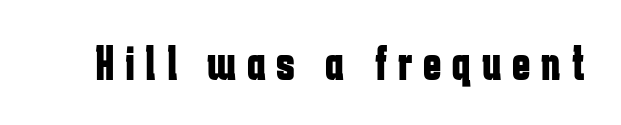
Q: Is the text bold? A: Yes.
Q: Is the text italic (slanted)? A: No, it is upright.
Q: Is the typeface a serif or a sans-serif typeface? A: Sans-serif.
Q: Is the text underlined? A: No.
Q: Is the spacing between letters normal or unusually wide? A: Unusually wide.
Q: Width (condensed, normal, or wide)? A: Condensed.
Q: Stroke contrast? A: Low.
Q: x-height? A: Medium.
Q: Monospaced? A: No.
